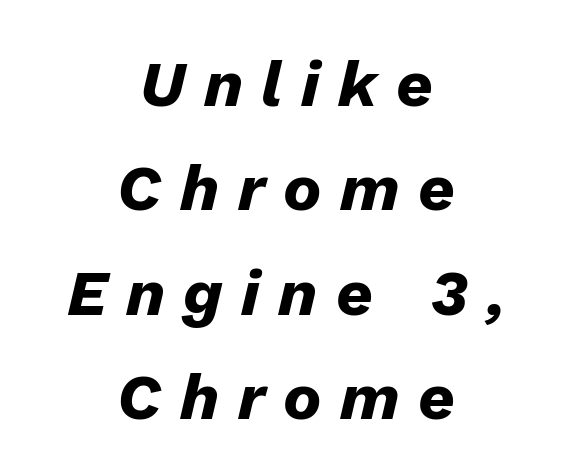
Q: Is the text bold? A: Yes.
Q: Is the text italic (slanted)? A: Yes, it leans right by about 13 degrees.
Q: Is the text underlined? A: No.
Q: How is the paragraph aligned? A: Centered.
Q: Is the spacing between letters normal or unusually wide? A: Unusually wide.
Q: Is the spacing between lines tight, normal or loose? A: Normal.
Q: Width (condensed, normal, or wide)? A: Normal.
Q: Stroke contrast? A: Low.
Q: x-height? A: Medium.
Q: Monospaced? A: No.
